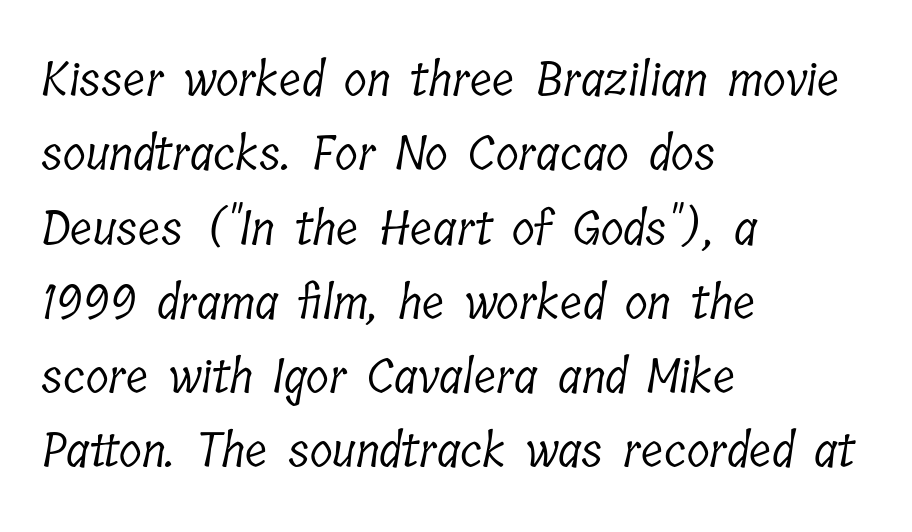
{"serif": "yes", "bold": "no", "weight": "light", "width": "condensed", "stroke_contrast": "low", "x_height": "medium", "monospaced": "no", "underline": "no", "align": "left", "line_spacing": "normal", "line_spacing_ratio": 1.58, "letter_spacing": "normal", "letter_spacing_em": 0.0, "glyph_px": 47}
